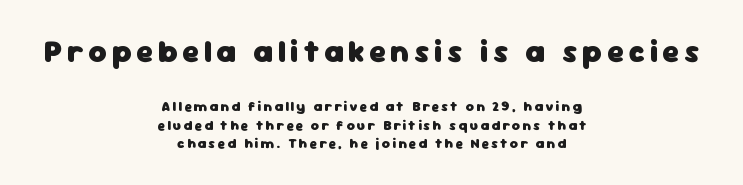
This is sans-serif lettering, the kind often seen on screens and signage. Each letter keeps its own natural width here, so spacing adapts to shape. If you drew a line through each stem, it would be perfectly vertical. The typesetting leans heavy: a genuine bold. The lines sit at an ordinary, default distance from one another.
